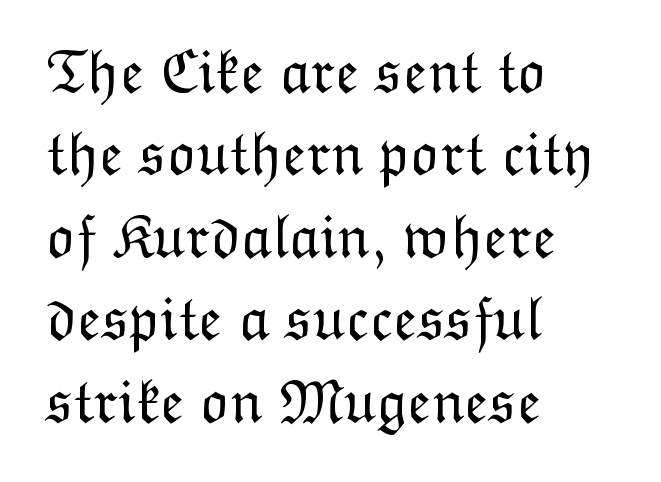
{"italic": "no", "bold": "no", "weight": "light", "width": "normal", "stroke_contrast": "low", "x_height": "medium", "monospaced": "no", "underline": "no", "align": "left", "line_spacing": "normal", "line_spacing_ratio": 1.33, "letter_spacing": "normal", "letter_spacing_em": 0.0, "glyph_px": 62}
